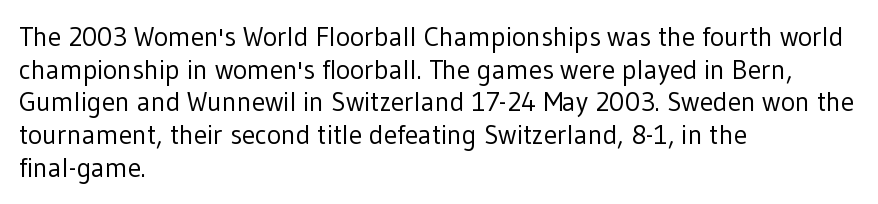
Q: Is the text bold? A: No.
Q: Is the text italic (slanted)? A: No, it is upright.
Q: Is the text underlined? A: No.
Q: How is the paragraph aligned? A: Left-aligned.
Q: Is the spacing between letters normal or unusually wide? A: Normal.
